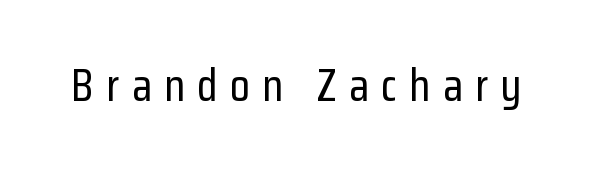
The image shows 46 px condensed sans-serif type, upright; set unusually wide letter spacing (+0.27 em), not underlined; low stroke contrast and a medium x-height.
